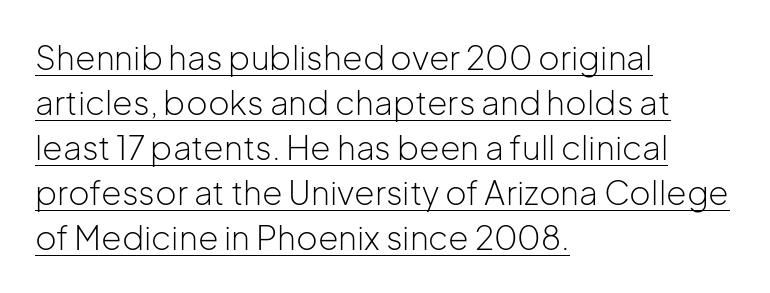
When letters stand straight like this, we call the style roman or upright. Students, observe the line beneath the letters — that is underlining. Spacing between characters is what you'd get straight out of the box. Looks like regular typesetting: each glyph gets only the width it needs. The letters carry no serifs — their stems end cleanly without finishing strokes. Vertical stems look standard width or narrower in stroke.
